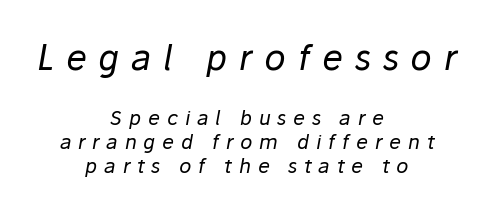
A clean baseline with only descenders dipping below it. Caption: expanded tracking, letters set apart. The lettering tilts uniformly, giving the passage an italic look. Visually, the top section dominates because its glyphs are scaled up. A typesetter would call this proportional, since set widths differ per character. Horizontal alignment here is central, giving a formal, balanced look.
